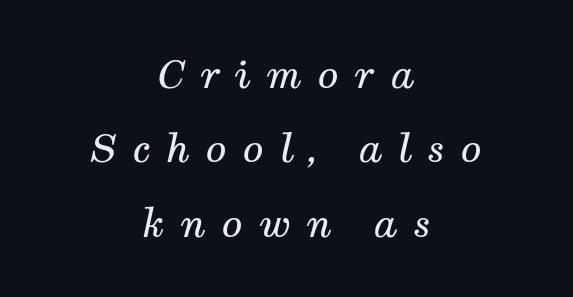
{"serif": "yes", "italic": "yes", "lean": "right", "slant_degrees": 12, "bold": "no", "weight": "regular", "width": "normal", "stroke_contrast": "medium", "x_height": "medium", "monospaced": "no", "underline": "no", "align": "center", "line_spacing": "loose", "line_spacing_ratio": 1.91, "letter_spacing": "wide", "letter_spacing_em": 0.39, "glyph_px": 39}
